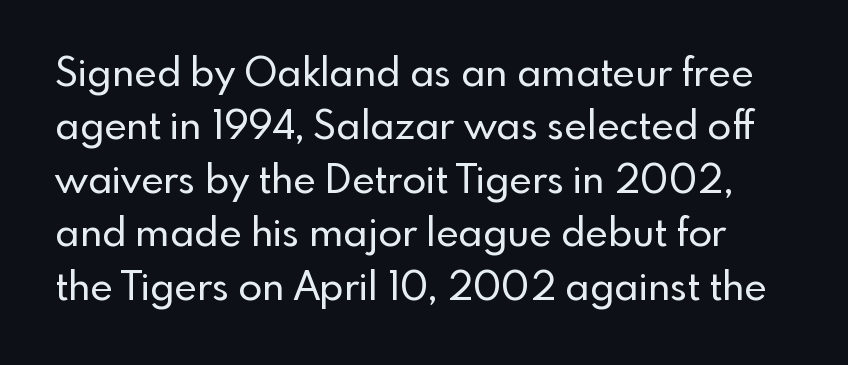
The lines sit at an ordinary, default distance from one another. The typography opts for an upright posture over an oblique one. The letters sit at their default tracking, neither squeezed nor spread. These lines are rendered in a variable-pitch font. Just letters on the line, the space beneath them empty.
